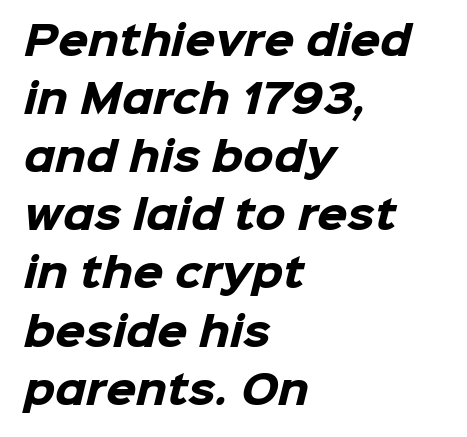
Q: Is the text bold? A: Yes.
Q: Is the typeface a serif or a sans-serif typeface? A: Sans-serif.
Q: Is the text underlined? A: No.
Q: How is the paragraph aligned? A: Left-aligned.
Q: Is the spacing between letters normal or unusually wide? A: Normal.
Q: Is the spacing between lines tight, normal or loose? A: Normal.
Q: Width (condensed, normal, or wide)? A: Normal.
Q: Stroke contrast? A: Low.
Q: x-height? A: Medium.
Q: Monospaced? A: No.
